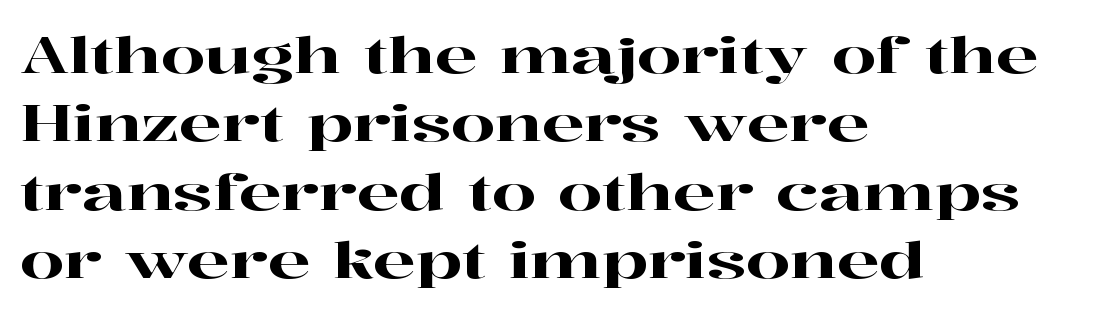
Standard letterfit; no display-style spreading of the glyphs. Does the copy run flush right? No — it runs flush left. Type without underlining. Do the letters lean? They stand straight. Varying glyph widths throughout — classic text-font behaviour. Honestly, the row spacing looks completely unremarkable.
